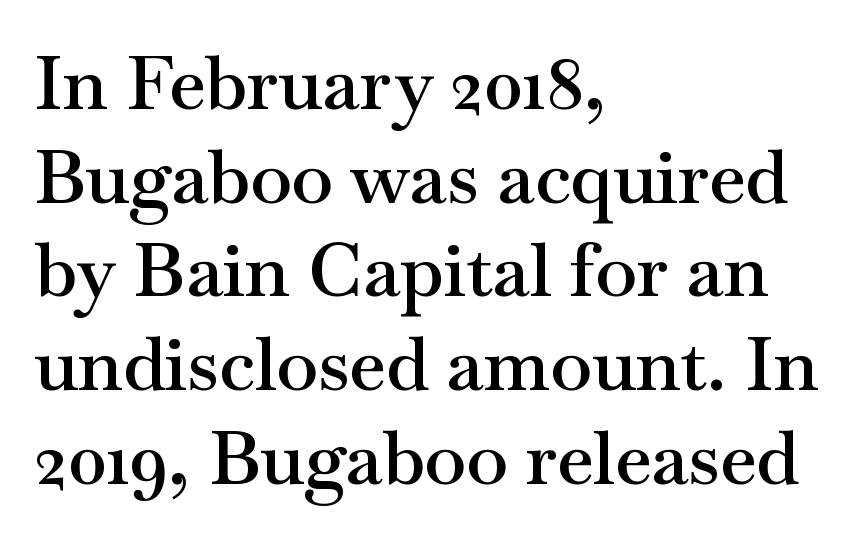
{"serif": "yes", "italic": "no", "bold": "semi", "weight": "semibold", "width": "wide", "stroke_contrast": "medium", "x_height": "small", "monospaced": "no", "underline": "no", "align": "left", "line_spacing": "normal", "line_spacing_ratio": 1.25, "letter_spacing": "normal", "letter_spacing_em": 0.0, "glyph_px": 75}
